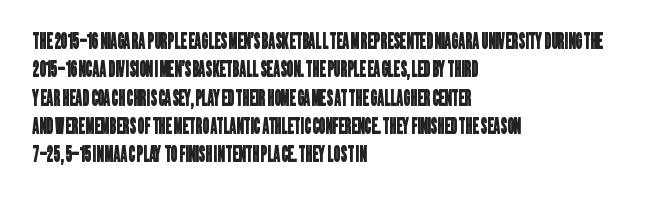
Each word holds together tightly as a unit, with standard inter-letter gaps. In terms of leading, this rendering sits right in the middle. Horizontally, the lines are justified to the leading edge only. Letters rest on an invisible, unmarked baseline.
